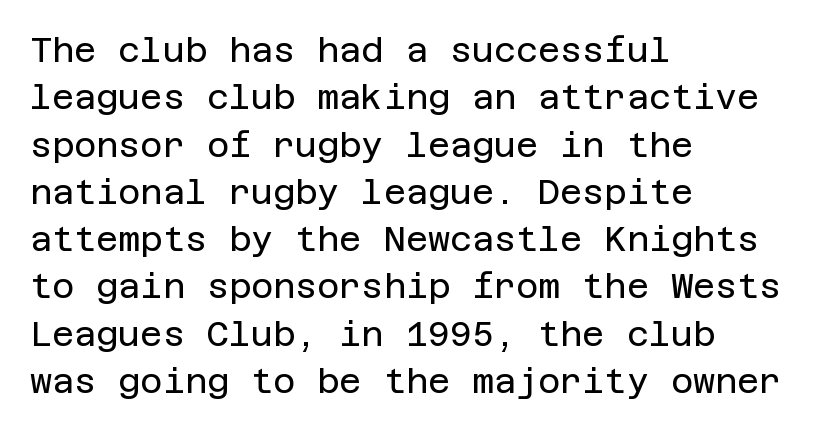
The image shows 34 px regular-weight sans-serif type, upright; set left-aligned, normal line spacing (1.39x), normal letter spacing, not underlined; low stroke contrast and a large x-height.
